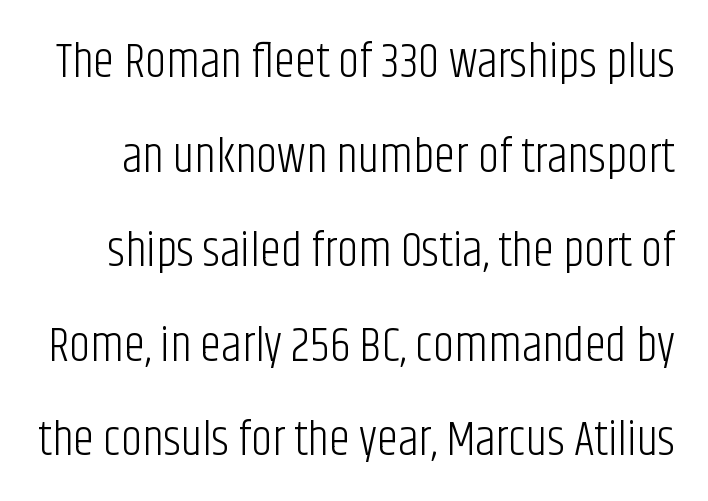
Q: Is the text bold? A: No.
Q: Is the text italic (slanted)? A: No, it is upright.
Q: Is the typeface a serif or a sans-serif typeface? A: Sans-serif.
Q: Is the text underlined? A: No.
Q: Is the spacing between letters normal or unusually wide? A: Normal.
Q: Is the spacing between lines tight, normal or loose? A: Loose.
Q: Width (condensed, normal, or wide)? A: Condensed.
Q: Stroke contrast? A: Low.
Q: x-height? A: Large.
Q: Monospaced? A: No.
